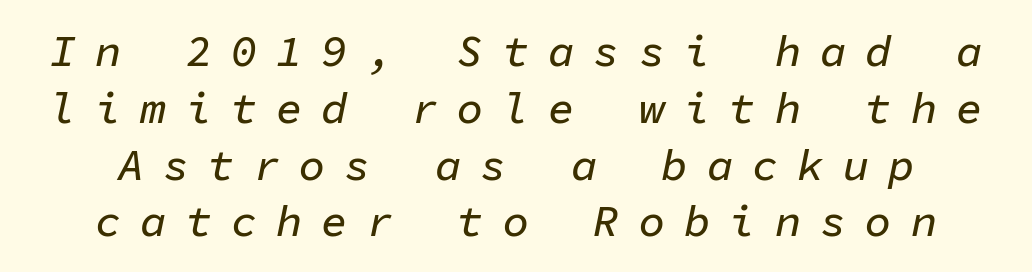
What stands out about the letter spacing? Its width — letters are far apart. Regarding leading, the lines here are spaced in the standard way. Do the characters align in a grid? Yes, the font is monospaced. Emphasis-style slanted type is in use. Each row of text sits above clean, open space.
